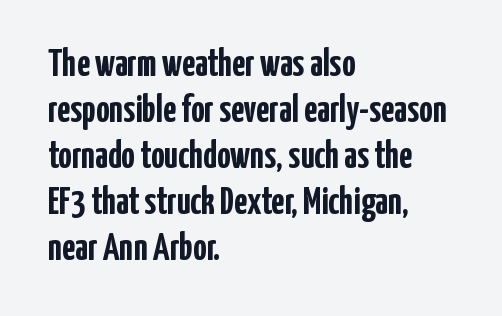
The image shows 38 px semibold, condensed sans-serif type, upright; set left-aligned, line spacing 1.21x, normal letter spacing, not underlined; low stroke contrast and a medium x-height.
